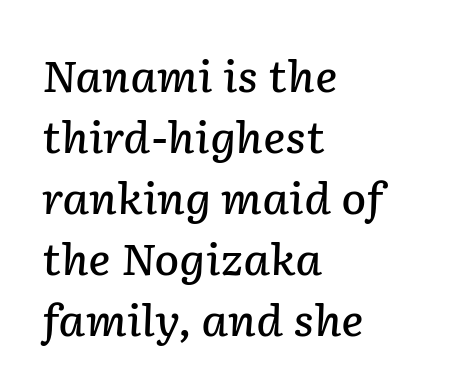
Glyph-to-glyph distance matches everyday printed text. Check the space under the baseline: it is left empty. Do the characters align in a grid? No, the font is proportional. Every character sits at an angle, as italics do. Notice how the passage keeps a crisp vertical edge on the left only. The glyphs have the mass of a demibold cut, below bold.
